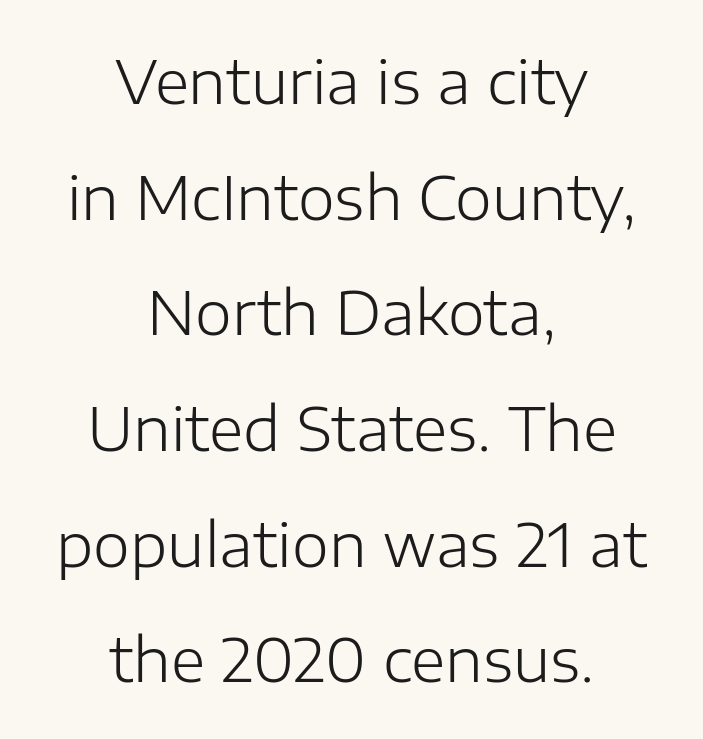
Each new line begins a long way beneath the previous one. Each word holds together tightly as a unit, with standard inter-letter gaps. This sample has the flowing, uneven cadence of proportional lettering. The rag falls on both sides of this text block equally. The glyphs in this specimen are sans serif. Rendered with straight, roman letterforms.
